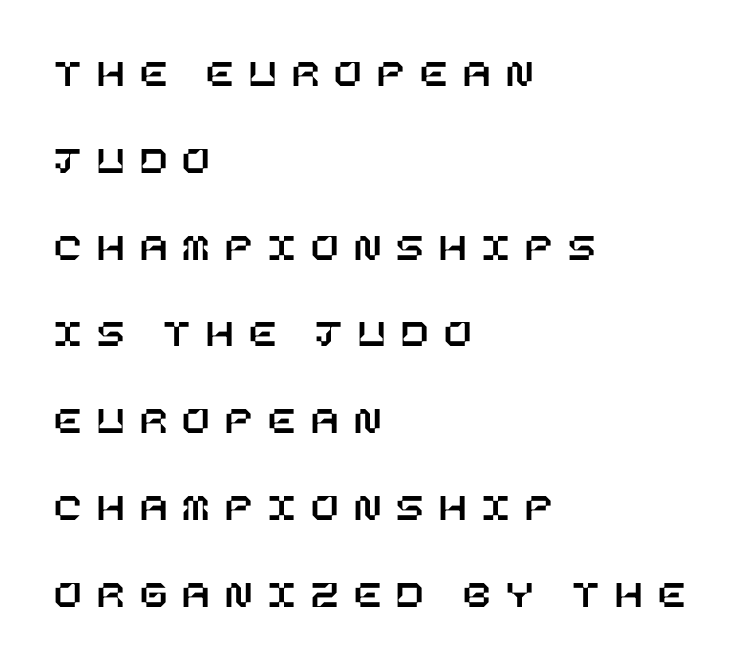
The space beneath each line is pristine and unruled. These lines have a slow, spaced-out rhythm from letter to letter. Successive baselines arrive slowly, with a big drop between each. Posture: upright roman. Layout note: lines flush left.
